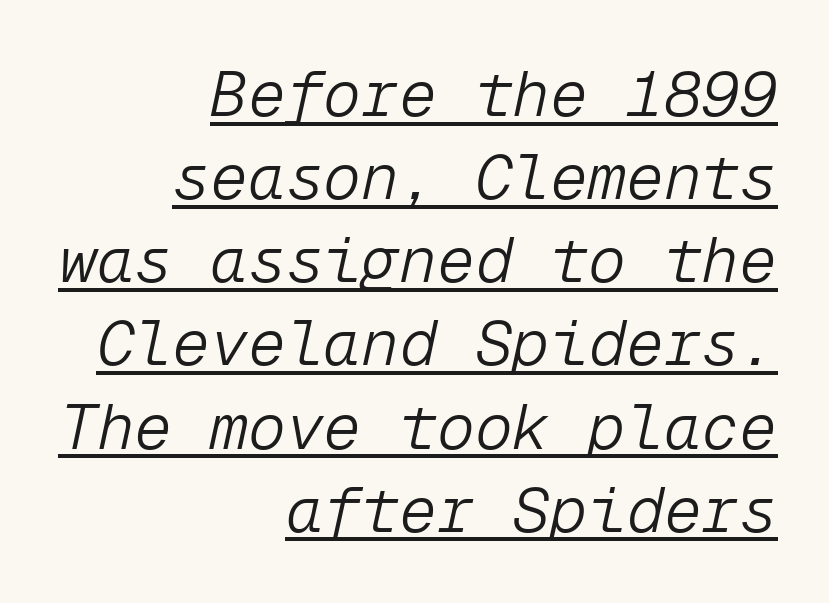
The image shows 63 px light type, italic (leaning right), monospaced; set right-aligned, normal line spacing (1.32x), normal letter spacing, underlined; low stroke contrast and a medium x-height.
